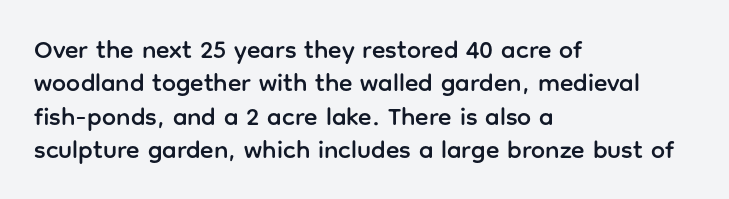
The image shows 25 px text type, upright; set left-aligned, normal line spacing (1.34x), normal letter spacing, not underlined.
